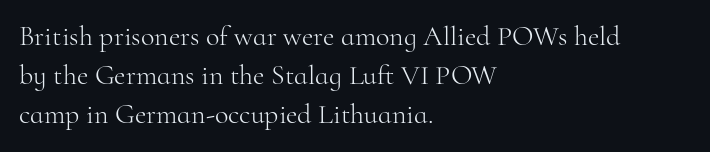
The image shows 28 px light serif type, upright; set left-aligned, normal line spacing (1.4x), normal letter spacing, not underlined; high stroke contrast and a small x-height.
